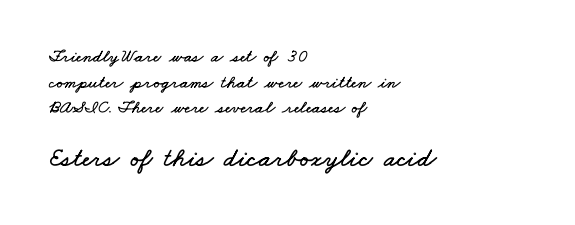
The image shows 27 px text type; set left-aligned, normal line spacing (1.42x), normal letter spacing, not underlined; the second (bottom) block is 1.5x larger.
